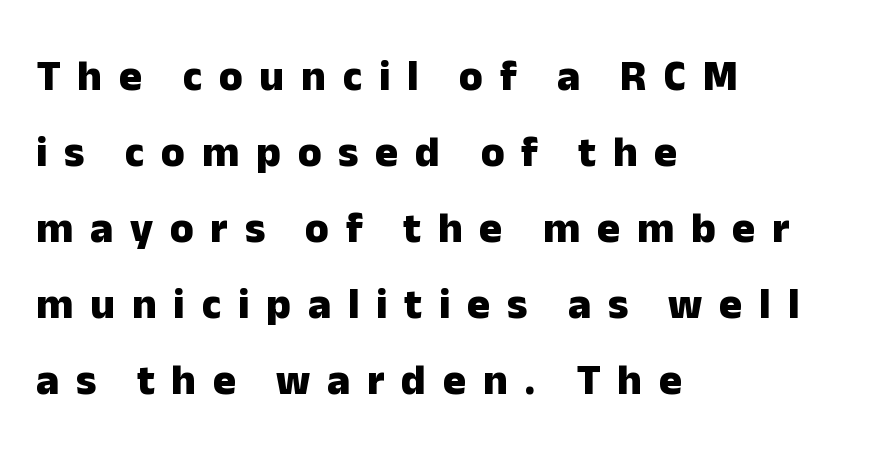
{"serif": "no", "italic": "no", "bold": "yes", "weight": "heavy", "width": "normal", "stroke_contrast": "low", "x_height": "medium", "monospaced": "no", "underline": "no", "align": "left", "line_spacing_ratio": 1.77, "letter_spacing": "wide", "letter_spacing_em": 0.39, "glyph_px": 43}
